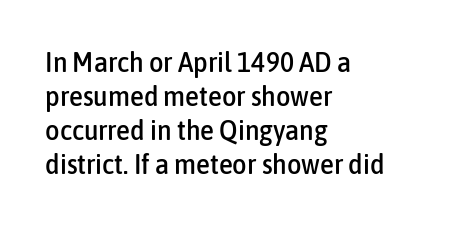
{"serif": "no", "italic": "no", "width": "condensed", "stroke_contrast": "low", "x_height": "medium", "monospaced": "no", "underline": "no", "align": "left", "line_spacing_ratio": 1.21, "letter_spacing": "normal", "letter_spacing_em": 0.0, "glyph_px": 28}
